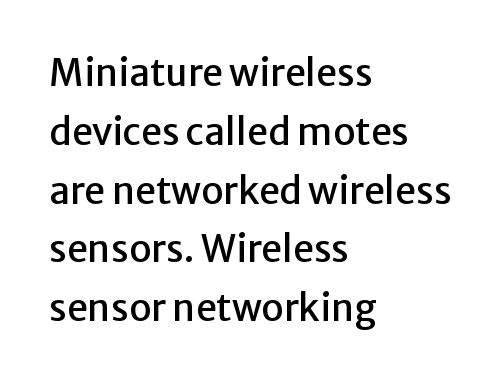
{"serif": "no", "italic": "no", "width": "normal", "stroke_contrast": "low", "x_height": "medium", "monospaced": "no", "underline": "no", "align": "left", "line_spacing": "normal", "line_spacing_ratio": 1.59, "letter_spacing": "normal", "letter_spacing_em": 0.0, "glyph_px": 37}
